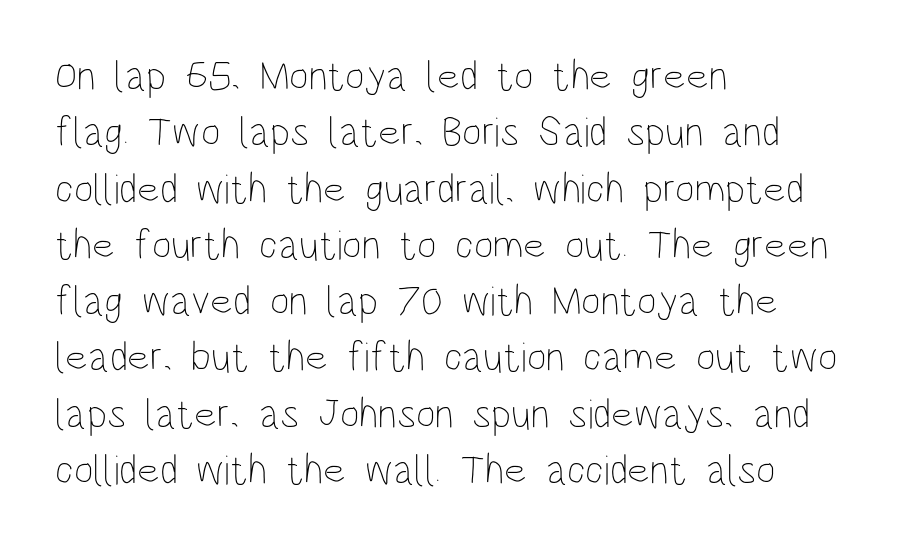
The image shows 42 px thin, condensed type, upright; set left-aligned, normal line spacing (1.34x), normal letter spacing, not underlined; low stroke contrast and a large x-height.
